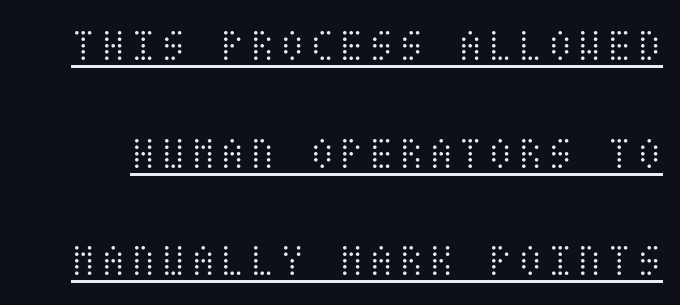
Q: Is the text bold? A: No.
Q: Is the text italic (slanted)? A: No, it is upright.
Q: Is the text underlined? A: Yes.
Q: Is the spacing between lines tight, normal or loose? A: Loose.
Q: Width (condensed, normal, or wide)? A: Condensed.
Q: Stroke contrast? A: Medium.
Q: x-height? A: Large.
